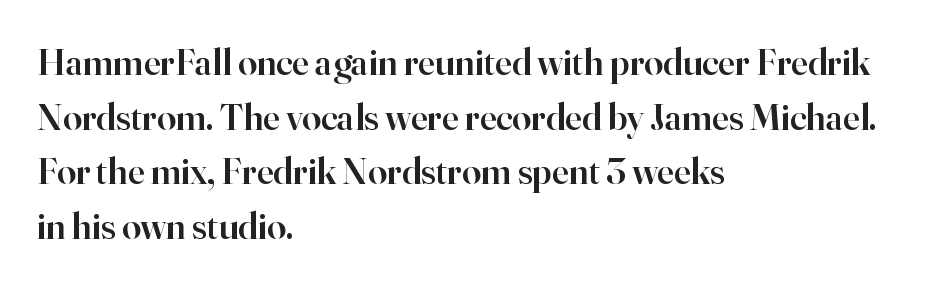
Q: Is the text bold? A: Semi-bold.
Q: Is the text italic (slanted)? A: No, it is upright.
Q: Is the typeface a serif or a sans-serif typeface? A: Serif.
Q: Is the text underlined? A: No.
Q: How is the paragraph aligned? A: Left-aligned.
Q: Is the spacing between letters normal or unusually wide? A: Normal.
Q: Is the spacing between lines tight, normal or loose? A: Normal.
Q: Width (condensed, normal, or wide)? A: Normal.
Q: Stroke contrast? A: High.
Q: x-height? A: Small.
Q: Monospaced? A: No.
